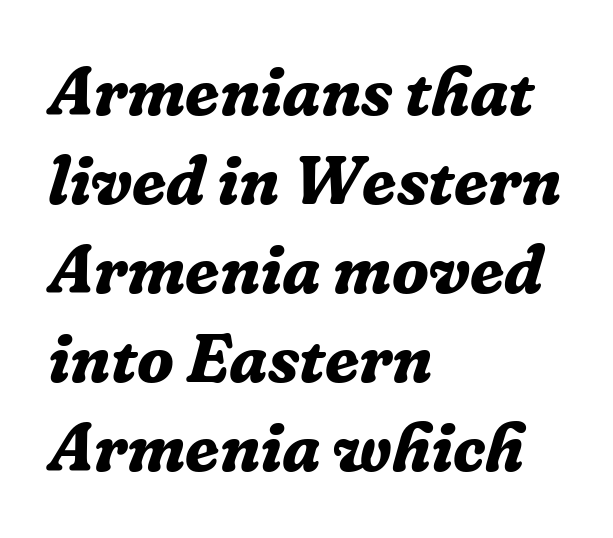
Q: Is the text bold? A: Yes.
Q: Is the text italic (slanted)? A: Yes, it leans right by about 16 degrees.
Q: Is the typeface a serif or a sans-serif typeface? A: Serif.
Q: Is the text underlined? A: No.
Q: How is the paragraph aligned? A: Left-aligned.
Q: Is the spacing between letters normal or unusually wide? A: Normal.
Q: Is the spacing between lines tight, normal or loose? A: Normal.
Q: Width (condensed, normal, or wide)? A: Normal.
Q: Stroke contrast? A: Low.
Q: x-height? A: Medium.
Q: Monospaced? A: No.
